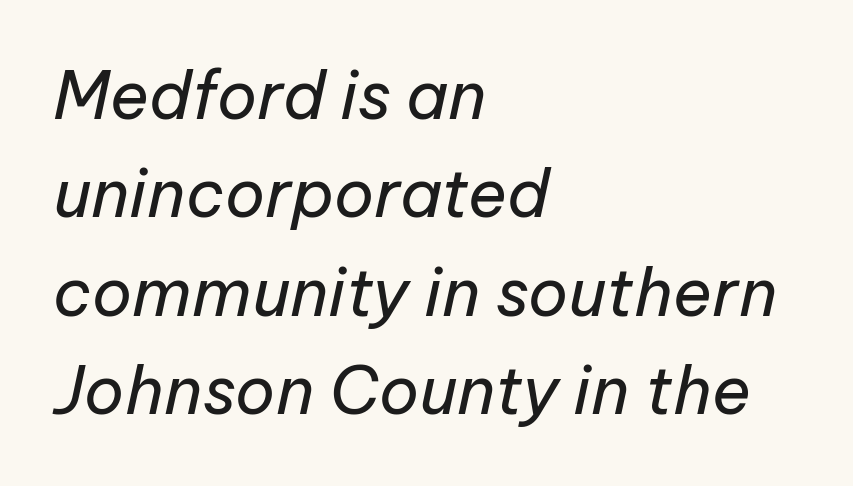
The image shows 66 px regular-weight type, italic (leaning right); set left-aligned, normal line spacing (1.49x), normal letter spacing, not underlined; low stroke contrast and a medium x-height.
